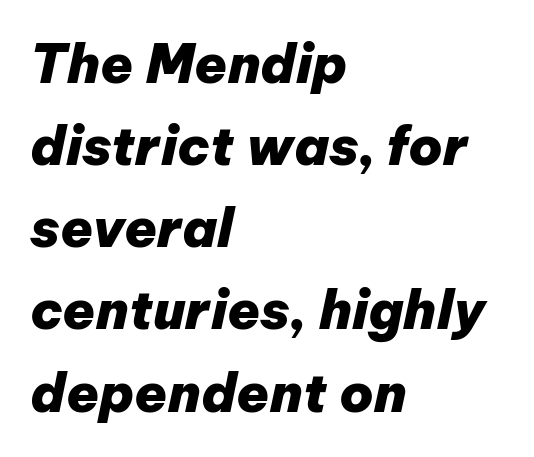
You'd pick this weight for a headline — it's a proper bold. The axis of the letterforms is tilted away from vertical. The passage is arranged the way most books set body copy — flush left. Leading matches the norm, producing a regular column. Inter-character spacing is left at the font's built-in metrics.
